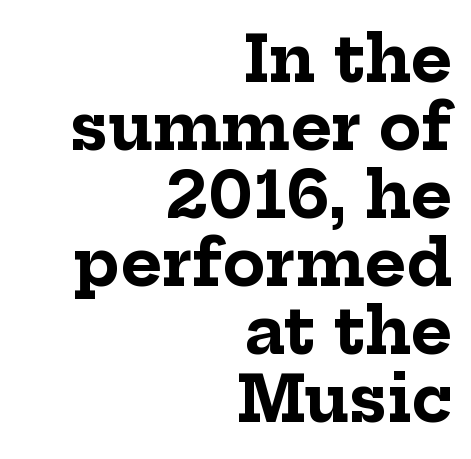
Does extra space separate the letters? No, they use regular spacing. The line-height multiplier appears low, near solid setting. Regarding serifs, this sample has them. Underlining? Definitely not there. When letters stand straight like this, we call the style roman or upright.
